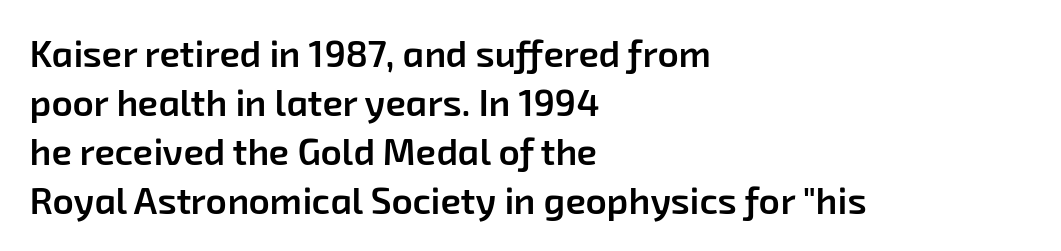
The horizontal fit of the characters is conventional and even. A classic flush-left, rag-right setting is used for this passage. Nobody drew a line under any word here. Summary of vertical rhythm: regular, with standard interline spacing.
